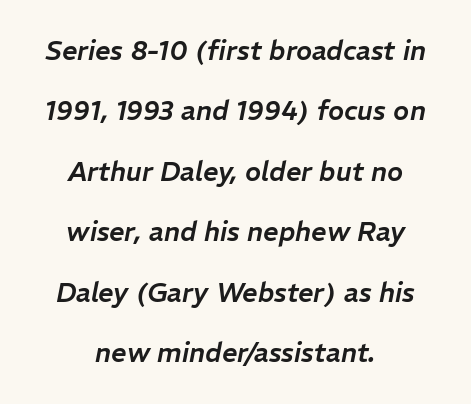
Q: Is the text italic (slanted)? A: Yes, it leans right by about 11 degrees.
Q: Is the text underlined? A: No.
Q: How is the paragraph aligned? A: Centered.
Q: Is the spacing between letters normal or unusually wide? A: Normal.
Q: Is the spacing between lines tight, normal or loose? A: Loose.
